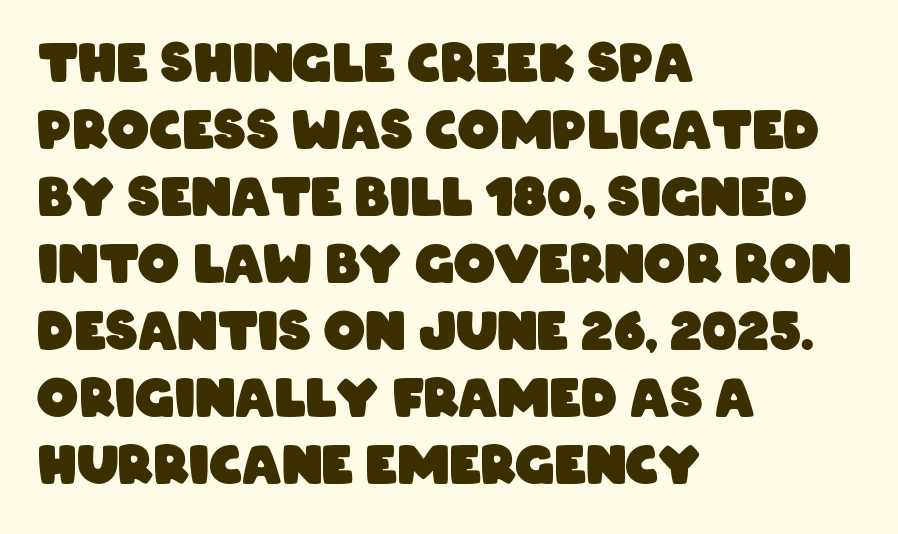
Q: Is the text bold? A: Yes.
Q: Is the typeface a serif or a sans-serif typeface? A: Sans-serif.
Q: Is the text underlined? A: No.
Q: How is the paragraph aligned? A: Left-aligned.
Q: Is the spacing between letters normal or unusually wide? A: Normal.
Q: Is the spacing between lines tight, normal or loose? A: Normal.
Q: Width (condensed, normal, or wide)? A: Condensed.
Q: Stroke contrast? A: Low.
Q: x-height? A: Large.
Q: Monospaced? A: No.
